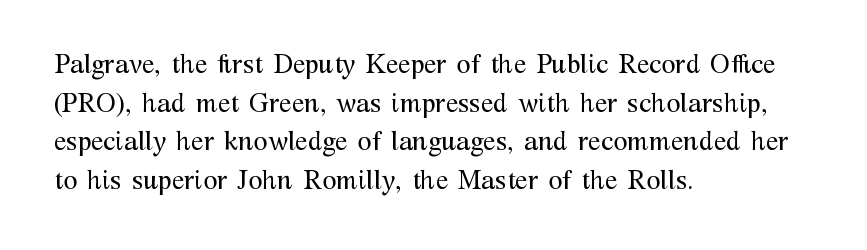
Q: Is the text bold? A: No.
Q: Is the text italic (slanted)? A: No, it is upright.
Q: Is the text underlined? A: No.
Q: How is the paragraph aligned? A: Left-aligned.
Q: Is the spacing between letters normal or unusually wide? A: Normal.
Q: Is the spacing between lines tight, normal or loose? A: Normal.
